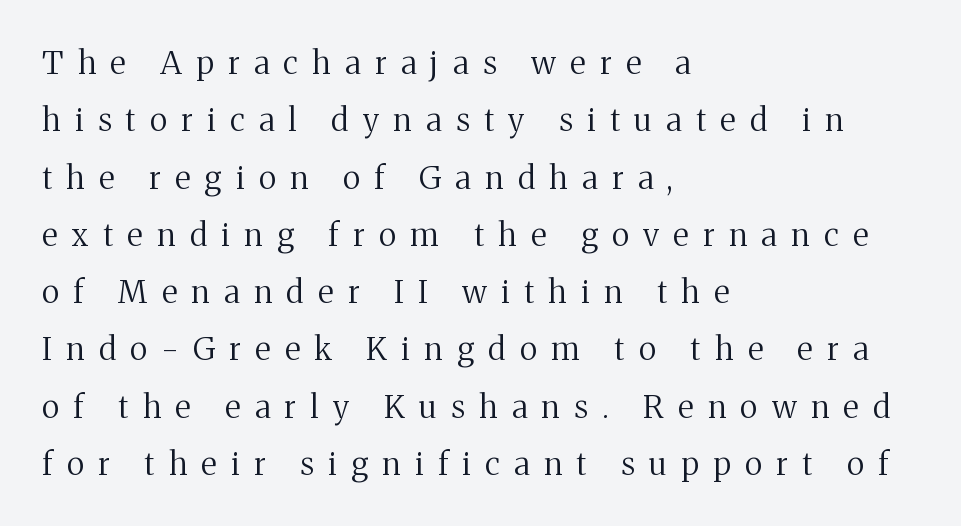
Q: Is the text bold? A: No.
Q: Is the text italic (slanted)? A: No, it is upright.
Q: Is the typeface a serif or a sans-serif typeface? A: Serif.
Q: Is the text underlined? A: No.
Q: How is the paragraph aligned? A: Left-aligned.
Q: Is the spacing between letters normal or unusually wide? A: Unusually wide.
Q: Width (condensed, normal, or wide)? A: Normal.
Q: Stroke contrast? A: Medium.
Q: x-height? A: Medium.
Q: Monospaced? A: No.
